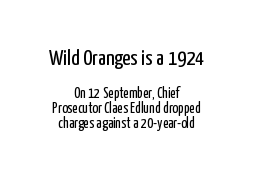
Q: Is the text bold? A: No.
Q: Is the text italic (slanted)? A: No, it is upright.
Q: Is the text underlined? A: No.
Q: How is the paragraph aligned? A: Centered.
Q: Is the spacing between letters normal or unusually wide? A: Normal.
Q: Is the spacing between lines tight, normal or loose? A: Tight.
Q: Which block of text is set in a larger size, the first (top) or the second (bottom)? A: The first (top) one.
